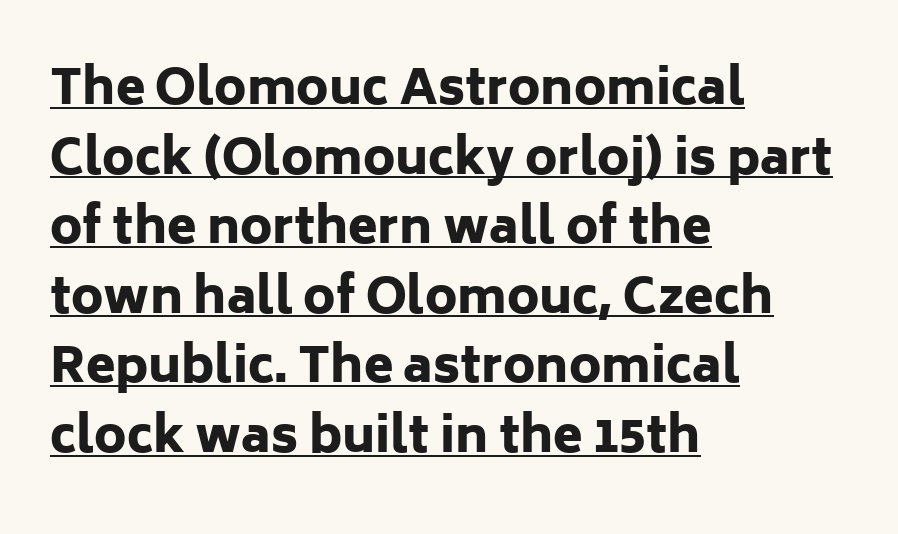
{"serif": "no", "italic": "no", "bold": "yes", "weight": "heavy", "width": "normal", "stroke_contrast": "low", "x_height": "medium", "monospaced": "no", "underline": "yes", "align": "left", "line_spacing": "normal", "line_spacing_ratio": 1.45, "letter_spacing": "normal", "letter_spacing_em": 0.0, "glyph_px": 48}
